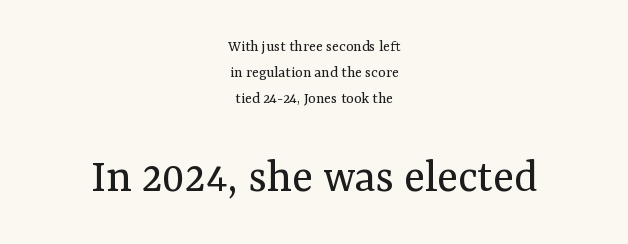
Lines of text with bare space underneath. Typesetter's note — lower block bumped up in size, upper block left smaller. Letter spacing: default. Character widths vary here, with narrow letters taking less room than wide ones. Old-style or modern, the face here clearly has serifs. Is there any slant? The stems are plumb.
